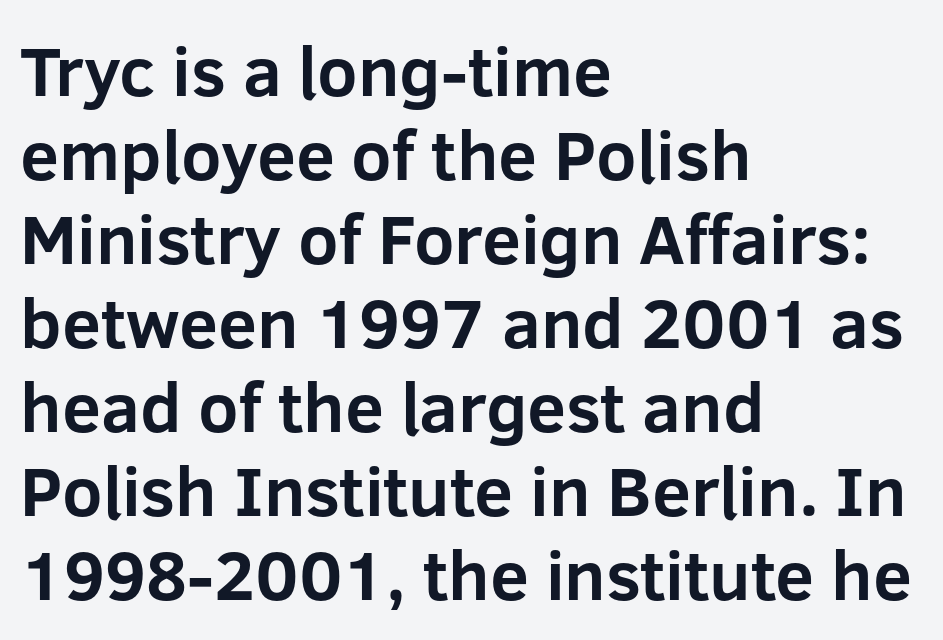
{"serif": "no", "italic": "no", "bold": "yes", "weight": "bold", "width": "normal", "stroke_contrast": "low", "x_height": "medium", "monospaced": "no", "underline": "no", "align": "left", "line_spacing_ratio": 1.2, "letter_spacing": "normal", "letter_spacing_em": 0.0, "glyph_px": 70}
